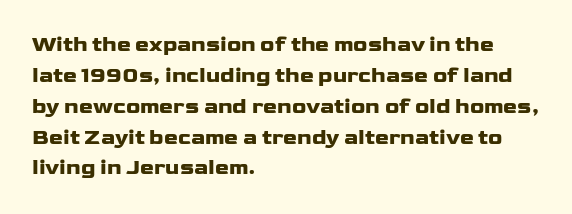
Q: Is the text bold? A: Yes.
Q: Is the text italic (slanted)? A: No, it is upright.
Q: Is the text underlined? A: No.
Q: How is the paragraph aligned? A: Left-aligned.
Q: Is the spacing between letters normal or unusually wide? A: Normal.
Q: Is the spacing between lines tight, normal or loose? A: Normal.
